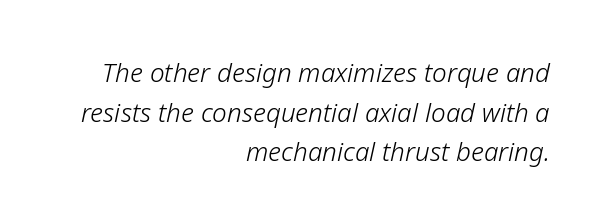
Designer's note — italics engaged. Weight class: somewhere from thin through regular. This rendering features lettering with no underline. Reading down the block, your eye finds every line finishing at a fixed right position. Does the leading feel generous? No, just average.
